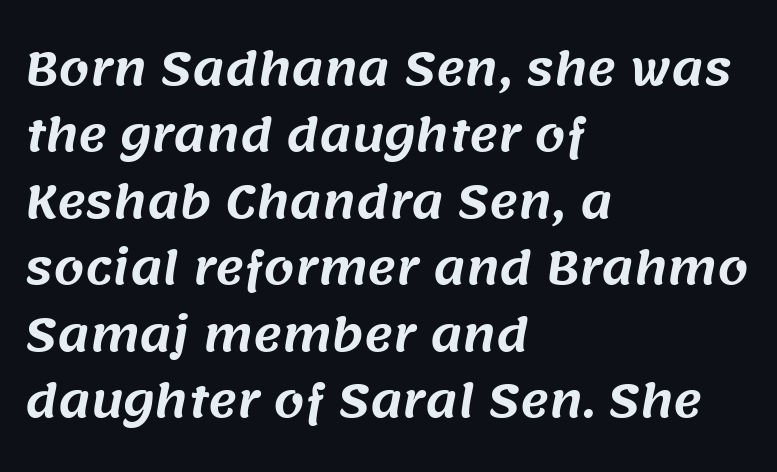
Left-aligned paragraph, ragged on the right. The glyphs are unaccompanied by any horizontal stroke below them. The passage shown is typed in a proportional face where columns would drift. What stands out about the letter spacing? Nothing — it is the standard amount. Note: no serifs on the glyphs.
